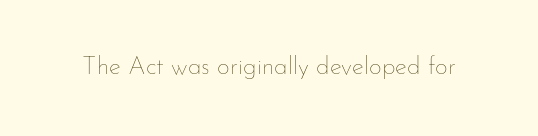
Q: Is the text bold? A: No.
Q: Is the text italic (slanted)? A: No, it is upright.
Q: Is the text underlined? A: No.
Q: Is the spacing between letters normal or unusually wide? A: Normal.
